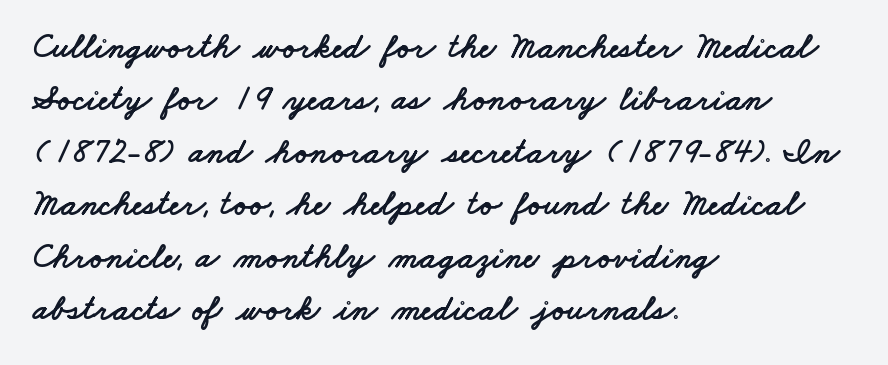
What's the leading like? Ordinary, nothing unusual. The rendering uses natural spacing where letterforms have individual widths. The type family on display is of the sans-serif kind. Caption: standard tracking, unaltered. The lines are quadded left.
